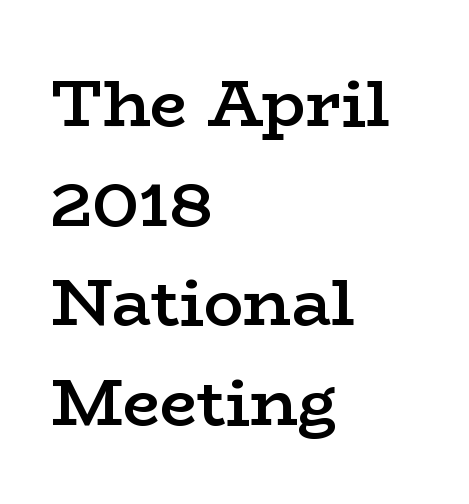
Q: Is the text bold? A: Semi-bold.
Q: Is the text italic (slanted)? A: No, it is upright.
Q: Is the typeface a serif or a sans-serif typeface? A: Serif.
Q: Is the text underlined? A: No.
Q: How is the paragraph aligned? A: Left-aligned.
Q: Is the spacing between letters normal or unusually wide? A: Normal.
Q: Is the spacing between lines tight, normal or loose? A: Normal.
Q: Width (condensed, normal, or wide)? A: Wide.
Q: Stroke contrast? A: Low.
Q: x-height? A: Medium.
Q: Monospaced? A: No.
